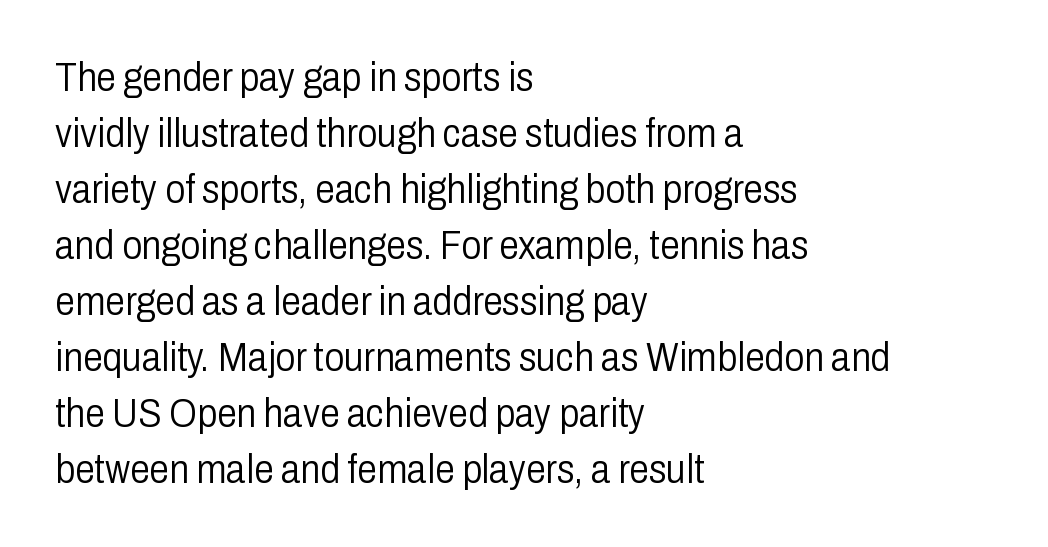
Q: Is the text bold? A: No.
Q: Is the text italic (slanted)? A: No, it is upright.
Q: Is the typeface a serif or a sans-serif typeface? A: Sans-serif.
Q: Is the text underlined? A: No.
Q: How is the paragraph aligned? A: Left-aligned.
Q: Is the spacing between letters normal or unusually wide? A: Normal.
Q: Is the spacing between lines tight, normal or loose? A: Normal.
Q: Width (condensed, normal, or wide)? A: Condensed.
Q: Stroke contrast? A: Low.
Q: x-height? A: Medium.
Q: Monospaced? A: No.
